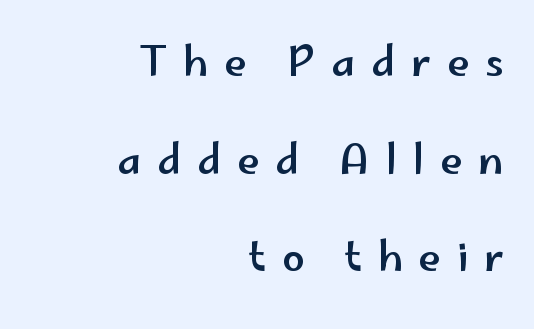
The image shows 41 px wide sans-serif type, upright; set right-aligned, loose line spacing (2.38x), unusually wide letter spacing (+0.38 em), not underlined; low stroke contrast and a small x-height.
